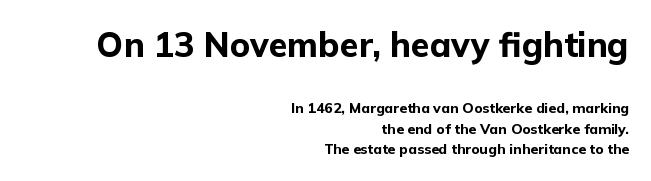
Q: Is the text bold? A: Yes.
Q: Is the text italic (slanted)? A: No, it is upright.
Q: Is the typeface a serif or a sans-serif typeface? A: Sans-serif.
Q: Is the text underlined? A: No.
Q: How is the paragraph aligned? A: Right-aligned.
Q: Is the spacing between letters normal or unusually wide? A: Normal.
Q: Is the spacing between lines tight, normal or loose? A: Normal.
Q: Which block of text is set in a larger size, the first (top) or the second (bottom)? A: The first (top) one.
Q: Width (condensed, normal, or wide)? A: Normal.
Q: Stroke contrast? A: Low.
Q: x-height? A: Medium.
Q: Monospaced? A: No.
